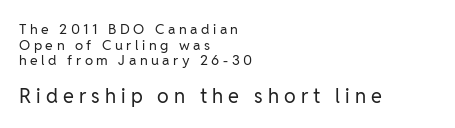
{"italic": "no", "bold": "no", "underline": "no", "align": "left", "line_spacing": "tight", "line_spacing_ratio": 1.11, "letter_spacing": "wide", "letter_spacing_em": 0.25, "larger_block": "second", "size_ratio": 1.43, "glyph_px": 20}
